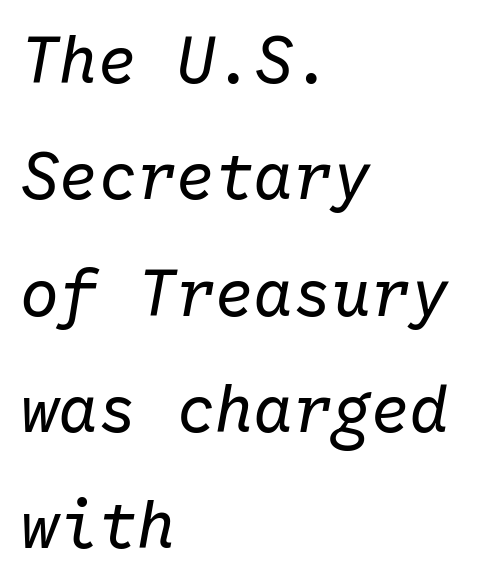
The image shows 65 px regular-weight type, italic (leaning right), monospaced; set left-aligned, line spacing 1.79x, normal letter spacing, not underlined; low stroke contrast and a medium x-height.
